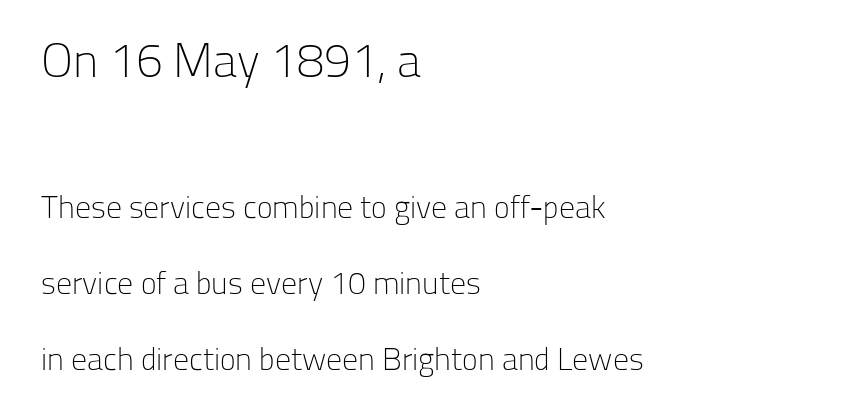
Weight class: somewhere from thin through regular. Line starts are locked; line ends wander. Look at the glyph heights: the upper group is clearly the bigger setting. The zone under the glyphs is completely vacant. Every stem runs plumb, perpendicular to the baseline.
